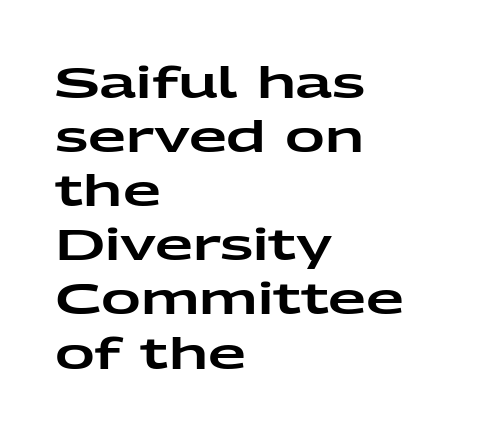
The image shows 44 px wide sans-serif type, upright; set left-aligned, line spacing 1.23x, normal letter spacing, not underlined; low stroke contrast and a medium x-height.
